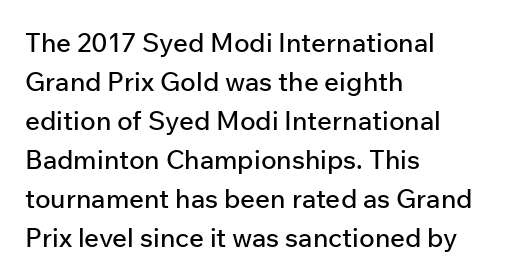
The image shows 26 px text type, upright; set left-aligned, normal line spacing (1.5x), normal letter spacing, not underlined.
